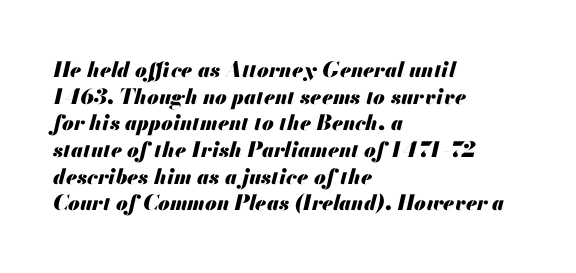
Every character sits at an angle, as italics do. Each new line begins a customary step beneath the previous one. The baseline area is clear. The passage shown is emphatically bold. Alignment: flush left. Look at the tracking — it's just the regular setting, nothing added.
